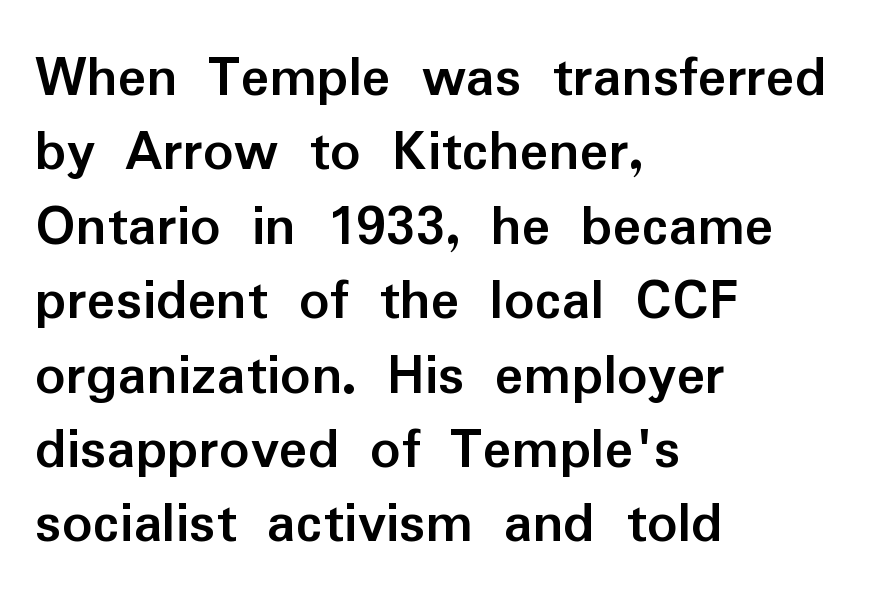
{"serif": "no", "italic": "no", "bold": "yes", "weight": "semibold", "width": "normal", "stroke_contrast": "low", "x_height": "medium", "monospaced": "no", "underline": "no", "align": "left", "line_spacing_ratio": 1.24, "letter_spacing": "normal", "letter_spacing_em": 0.0, "glyph_px": 60}
